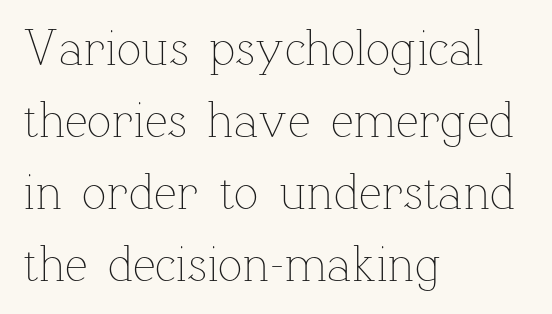
The image shows 51 px thin type, upright; set left-aligned, normal line spacing (1.41x), normal letter spacing, not underlined; low stroke contrast and a medium x-height.
